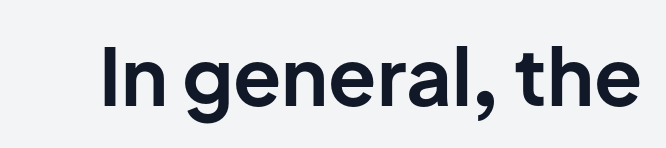
The type sits square on the baseline with zero lean. The letters advance in unequal steps, a hallmark of proportional type. A full-strength bold gives these letters their thick strokes. Serif or sans? Sans — the stroke terminals are bare. Look at the tracking — it's just the regular setting, nothing added. Each row of text sits above clean, open space.
